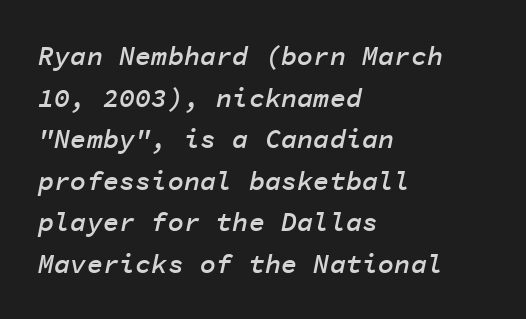
{"italic": "yes", "lean": "right", "slant_degrees": 11, "bold": "semi", "underline": "no", "align": "left", "line_spacing": "normal", "line_spacing_ratio": 1.54, "letter_spacing": "normal", "letter_spacing_em": 0.0, "glyph_px": 27}
